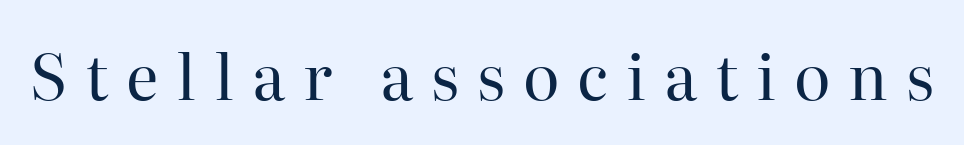
Q: Is the text bold? A: No.
Q: Is the text italic (slanted)? A: No, it is upright.
Q: Is the typeface a serif or a sans-serif typeface? A: Serif.
Q: Is the text underlined? A: No.
Q: Is the spacing between letters normal or unusually wide? A: Unusually wide.
Q: Width (condensed, normal, or wide)? A: Normal.
Q: Stroke contrast? A: High.
Q: x-height? A: Medium.
Q: Monospaced? A: No.
